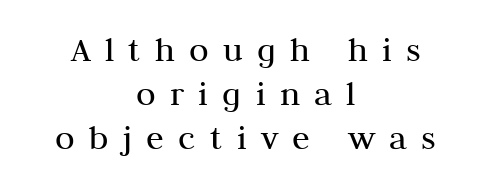
This is roman type, the default non-slanted kind. You can tell from the footed stems that serif type was used. This rendering uses center alignment, leaving both contours irregular but symmetric. The face used here is proportionally spaced, like ordinary book or web type.
